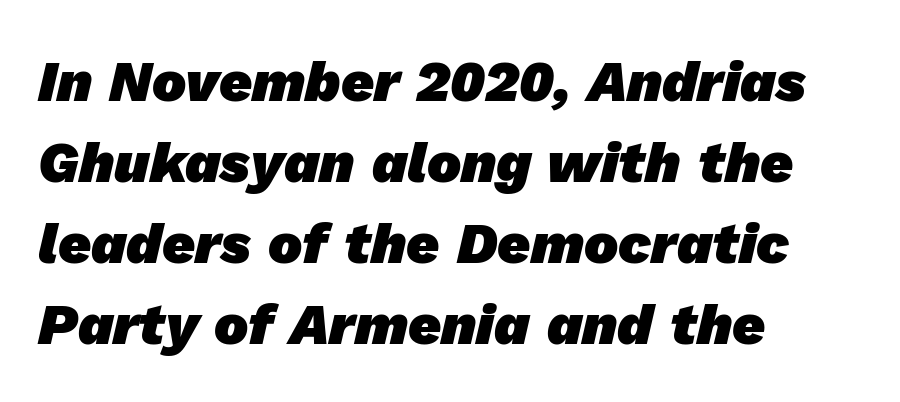
Q: Is the text bold? A: Yes.
Q: Is the typeface a serif or a sans-serif typeface? A: Sans-serif.
Q: Is the text underlined? A: No.
Q: How is the paragraph aligned? A: Left-aligned.
Q: Is the spacing between letters normal or unusually wide? A: Normal.
Q: Is the spacing between lines tight, normal or loose? A: Normal.
Q: Width (condensed, normal, or wide)? A: Normal.
Q: Stroke contrast? A: Low.
Q: x-height? A: Medium.
Q: Monospaced? A: No.
